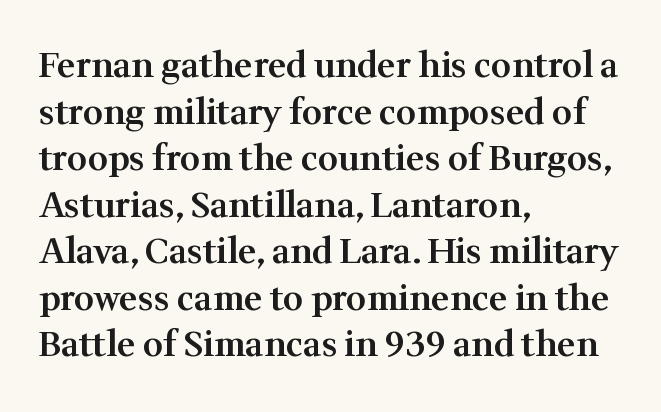
This sample has the flowing, uneven cadence of proportional lettering. Tall strokes in this sample are plumb rather than angled. The typesetting leans somewhat heavy: a semibold. The vertical gap from one line to the next is medium. The words here are not underlined.
